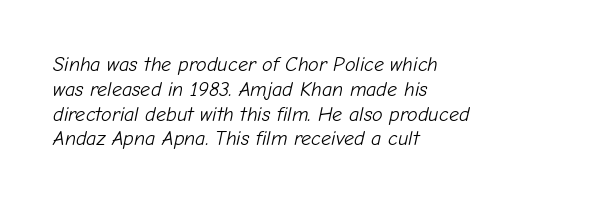
Think standard paragraph weight, or any step lighter than that. Characters follow at the spacing the type designer built in. Observe the lean: these are italic letterforms. This rendering uses left alignment, leaving the right contour irregular. Descenders are the only things crossing below the line.
